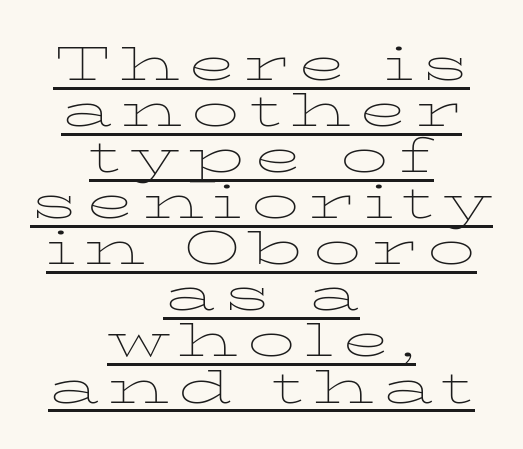
Q: Is the text bold? A: No.
Q: Is the text italic (slanted)? A: No, it is upright.
Q: Is the typeface a serif or a sans-serif typeface? A: Serif.
Q: Is the text underlined? A: Yes.
Q: How is the paragraph aligned? A: Centered.
Q: Is the spacing between lines tight, normal or loose? A: Tight.
Q: Width (condensed, normal, or wide)? A: Wide.
Q: Stroke contrast? A: Low.
Q: x-height? A: Medium.
Q: Monospaced? A: No.
